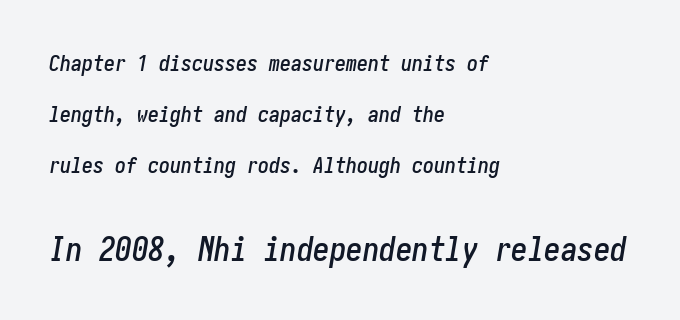
The image shows 33 px condensed type, italic (leaning right); set left-aligned, loose line spacing (2.31x), normal letter spacing, not underlined; the second (bottom) block is 1.5x larger; low stroke contrast and a medium x-height.
